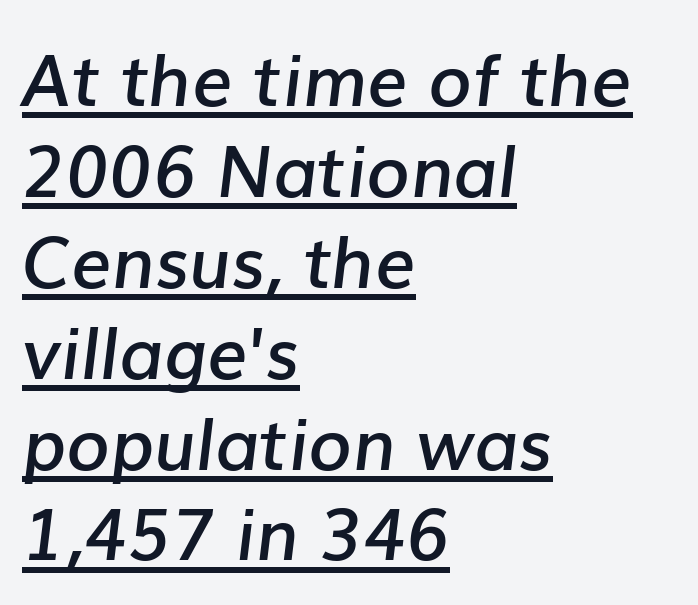
Nothing unusual about the tracking: characters are spaced as the font intends. The passage is arranged the way most books set body copy — flush left. If you drew a line through each stem, it would be angled. Regarding leading, the lines here are spaced in the standard way.
